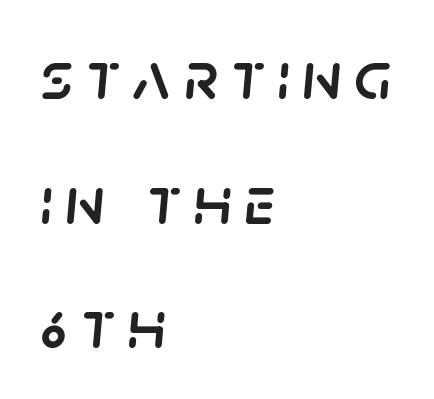
Compared with ordinary roman type, these characters are visibly tilted. Bare-footed words on every line. Leftover space on each line is placed entirely after the last word. Varying glyph widths throughout — classic text-font behaviour.
